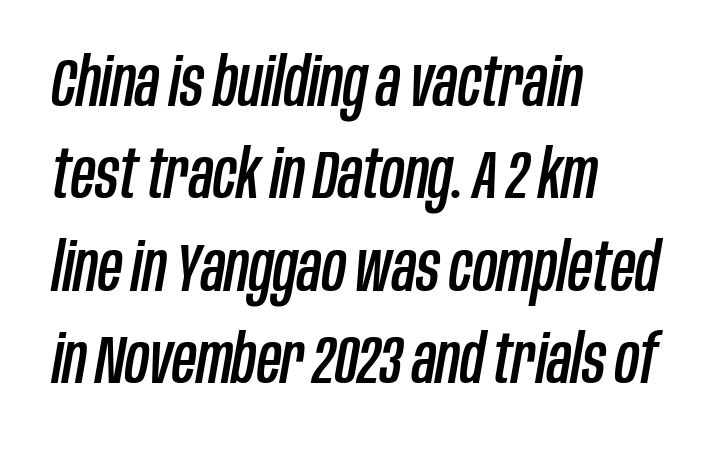
{"italic": "yes", "lean": "right", "slant_degrees": 10, "width": "condensed", "stroke_contrast": "low", "x_height": "large", "monospaced": "no", "underline": "no", "align": "left", "line_spacing": "normal", "line_spacing_ratio": 1.38, "letter_spacing": "normal", "letter_spacing_em": 0.0, "glyph_px": 67}
